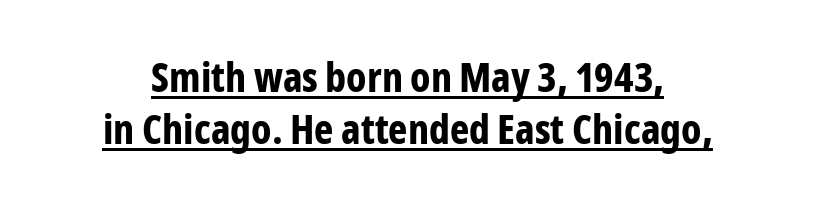
Underline: present. This is heavy type, rendered in bold. In terms of leading, this rendering sits right in the middle. The rendering uses natural spacing where letterforms have individual widths.
